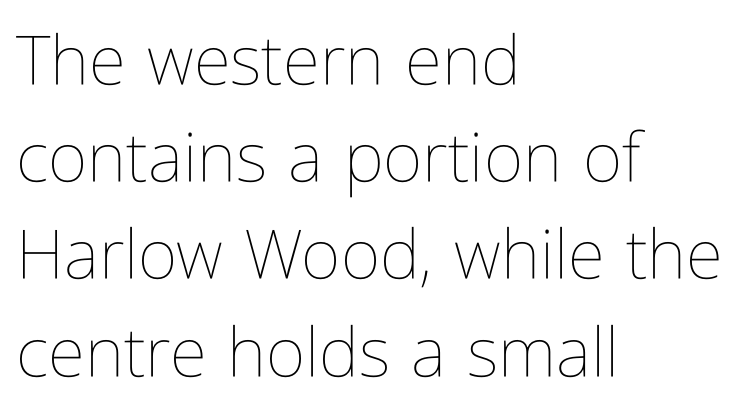
{"italic": "no", "bold": "no", "weight": "thin", "width": "condensed", "stroke_contrast": "low", "x_height": "medium", "monospaced": "no", "underline": "no", "align": "left", "line_spacing": "normal", "line_spacing_ratio": 1.43, "letter_spacing": "normal", "letter_spacing_em": 0.0, "glyph_px": 68}
